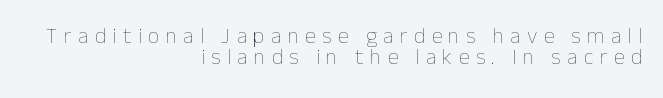
It's the straight-up-and-down kind of type. Caption: multi-line text, flush right, ragged left. Unbolded letterforms with no extra heft. Descender tails drop into unmarked territory. The letters are spread apart with noticeably loose tracking. Cramped leading.
